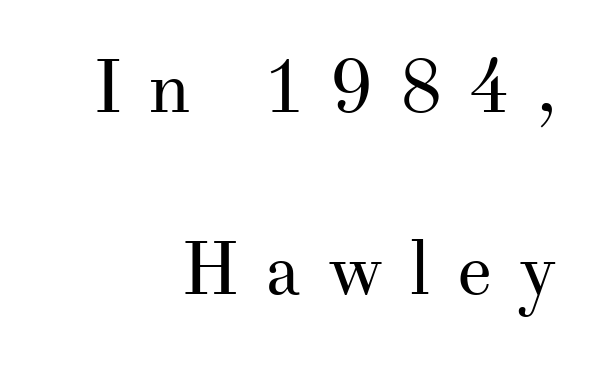
{"serif": "yes", "italic": "no", "bold": "no", "weight": "regular", "width": "normal", "stroke_contrast": "medium", "x_height": "small", "monospaced": "no", "underline": "no", "align": "right", "line_spacing": "loose", "line_spacing_ratio": 2.43, "letter_spacing": "wide", "letter_spacing_em": 0.35, "glyph_px": 75}
